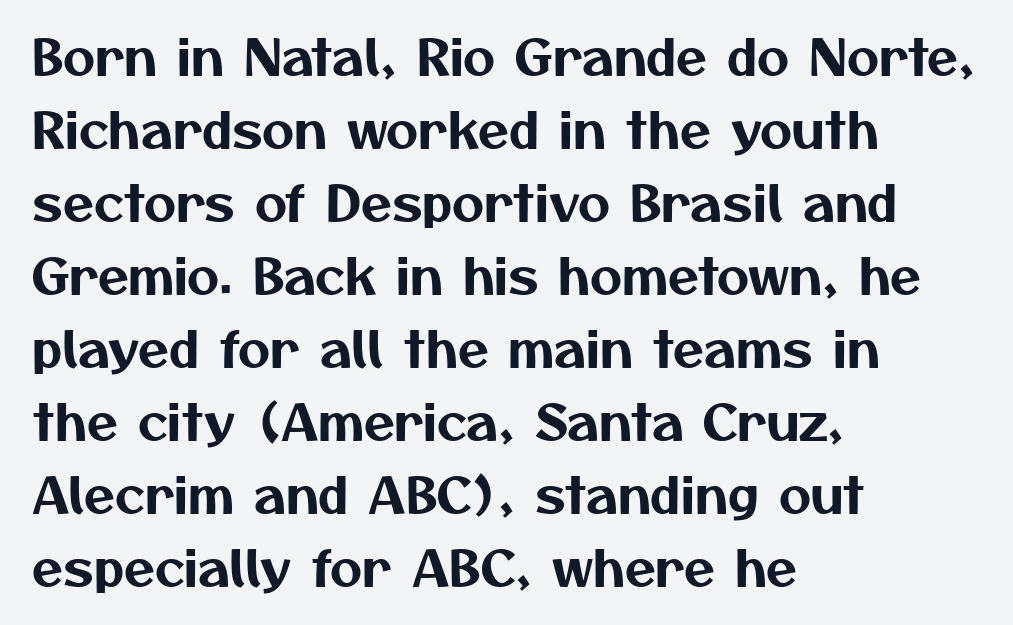
Q: Is the typeface a serif or a sans-serif typeface? A: Sans-serif.
Q: Is the text underlined? A: No.
Q: How is the paragraph aligned? A: Left-aligned.
Q: Is the spacing between letters normal or unusually wide? A: Normal.
Q: Is the spacing between lines tight, normal or loose? A: Normal.
Q: Width (condensed, normal, or wide)? A: Normal.
Q: Stroke contrast? A: Medium.
Q: x-height? A: Medium.
Q: Monospaced? A: No.
